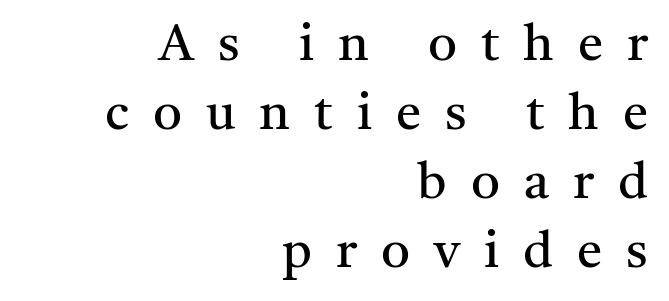
{"serif": "yes", "italic": "no", "bold": "no", "weight": "regular", "width": "normal", "stroke_contrast": "medium", "x_height": "medium", "monospaced": "no", "underline": "no", "align": "right", "line_spacing": "normal", "line_spacing_ratio": 1.35, "letter_spacing": "wide", "letter_spacing_em": 0.47, "glyph_px": 51}
